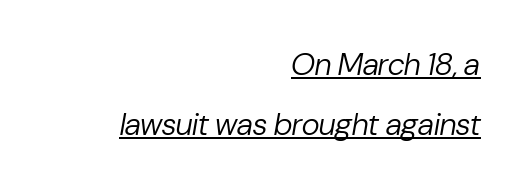
Q: Is the text bold? A: No.
Q: Is the text italic (slanted)? A: Yes, it leans right by about 10 degrees.
Q: Is the text underlined? A: Yes.
Q: How is the paragraph aligned? A: Right-aligned.
Q: Is the spacing between letters normal or unusually wide? A: Normal.
Q: Is the spacing between lines tight, normal or loose? A: Loose.
Q: Width (condensed, normal, or wide)? A: Normal.
Q: Stroke contrast? A: Low.
Q: x-height? A: Medium.
Q: Monospaced? A: No.
